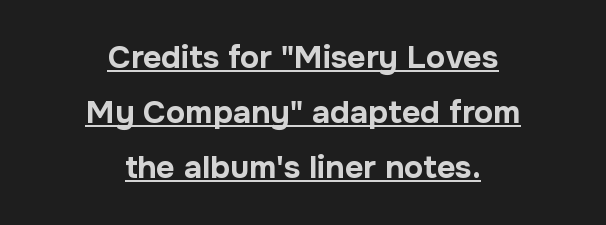
You could not count columns in this text — the font is proportionally spaced. In CSS terms this would be text-align: center. Default kerning and tracking; the words read as compact shapes. This sample uses an upright cut, with every glyph sitting square on the baseline. Letterform terminals end flat and unadorned throughout the passage.
